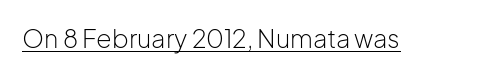
Q: Is the text bold? A: No.
Q: Is the text italic (slanted)? A: No, it is upright.
Q: Is the text underlined? A: Yes.
Q: Is the spacing between letters normal or unusually wide? A: Normal.
